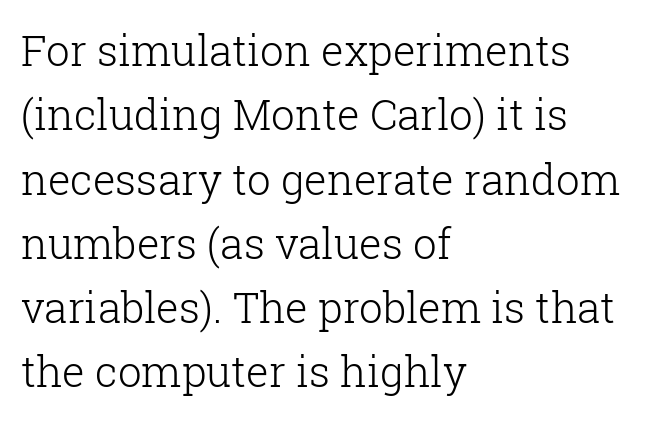
{"serif": "yes", "italic": "no", "bold": "no", "weight": "light", "width": "normal", "stroke_contrast": "low", "x_height": "medium", "monospaced": "no", "underline": "no", "align": "left", "line_spacing": "normal", "line_spacing_ratio": 1.53, "letter_spacing": "normal", "letter_spacing_em": 0.0, "glyph_px": 42}
